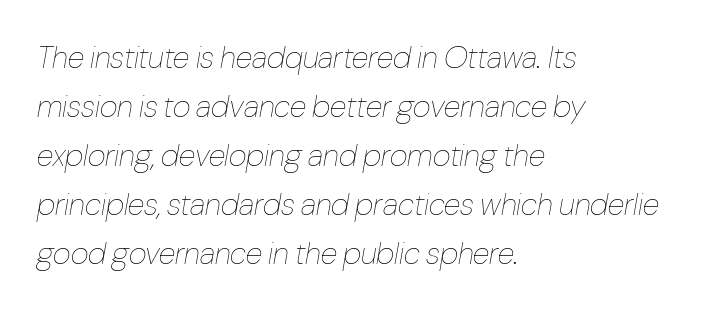
The image shows 31 px thin, condensed type, italic (leaning right); set left-aligned, normal line spacing (1.58x), normal letter spacing, not underlined; low stroke contrast and a medium x-height.
